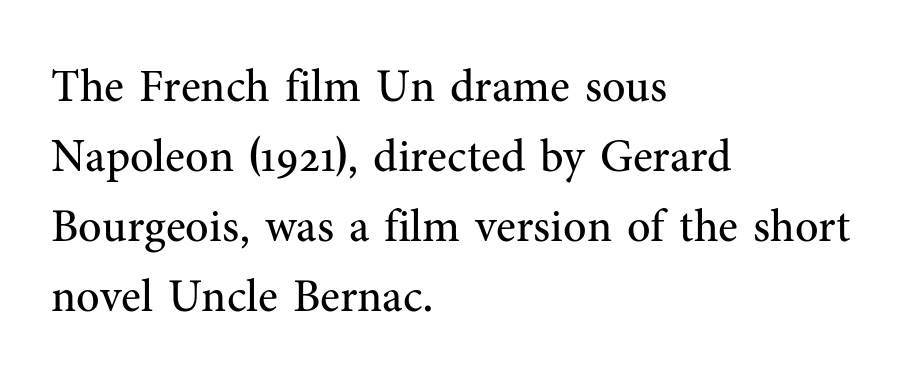
{"serif": "yes", "italic": "no", "bold": "no", "weight": "regular", "width": "normal", "stroke_contrast": "medium", "x_height": "medium", "monospaced": "no", "underline": "no", "align": "left", "line_spacing": "normal", "line_spacing_ratio": 1.52, "letter_spacing": "normal", "letter_spacing_em": 0.0, "glyph_px": 46}
